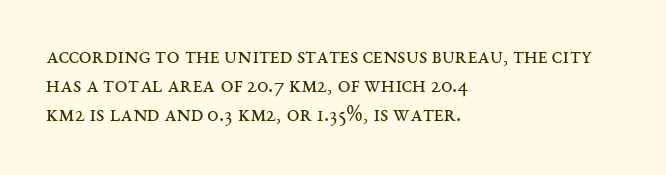
Q: Is the text bold? A: No.
Q: Is the text italic (slanted)? A: No, it is upright.
Q: Is the text underlined? A: No.
Q: How is the paragraph aligned? A: Left-aligned.
Q: Is the spacing between letters normal or unusually wide? A: Normal.
Q: Is the spacing between lines tight, normal or loose? A: Normal.
